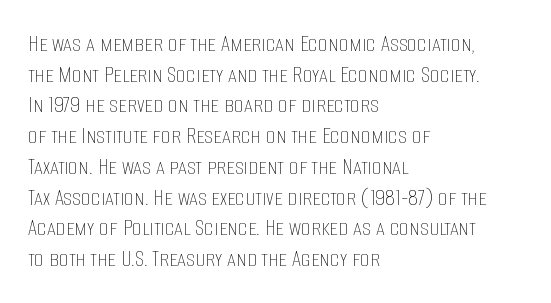
The image shows 25 px text type, upright; set left-aligned, line spacing 1.23x, normal letter spacing, not underlined.
